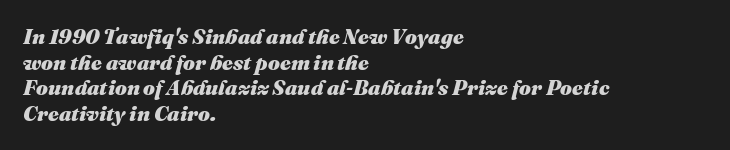
{"italic": "yes", "lean": "right", "slant_degrees": 16, "bold": "yes", "underline": "no", "align": "left", "line_spacing_ratio": 1.22, "letter_spacing": "normal", "letter_spacing_em": 0.0, "glyph_px": 21}
